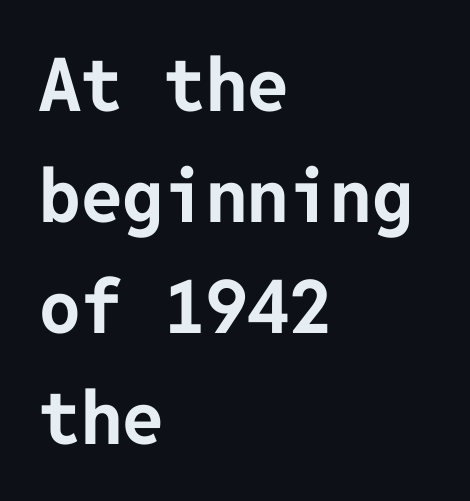
Q: Is the text bold? A: Yes.
Q: Is the text italic (slanted)? A: No, it is upright.
Q: Is the typeface a serif or a sans-serif typeface? A: Sans-serif.
Q: Is the text underlined? A: No.
Q: How is the paragraph aligned? A: Left-aligned.
Q: Is the spacing between letters normal or unusually wide? A: Normal.
Q: Is the spacing between lines tight, normal or loose? A: Normal.
Q: Width (condensed, normal, or wide)? A: Normal.
Q: Stroke contrast? A: Low.
Q: x-height? A: Medium.
